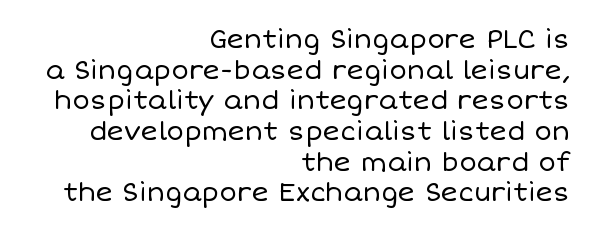
{"italic": "no", "bold": "no", "underline": "no", "align": "right", "line_spacing_ratio": 1.18, "letter_spacing": "normal", "letter_spacing_em": 0.0, "glyph_px": 26}
